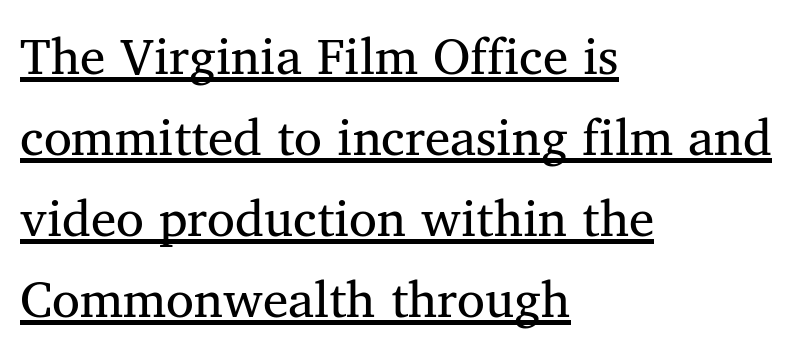
{"serif": "yes", "italic": "no", "bold": "no", "weight": "regular", "width": "normal", "stroke_contrast": "medium", "x_height": "medium", "monospaced": "no", "underline": "yes", "align": "left", "line_spacing": "normal", "line_spacing_ratio": 1.59, "letter_spacing": "normal", "letter_spacing_em": 0.0, "glyph_px": 51}
